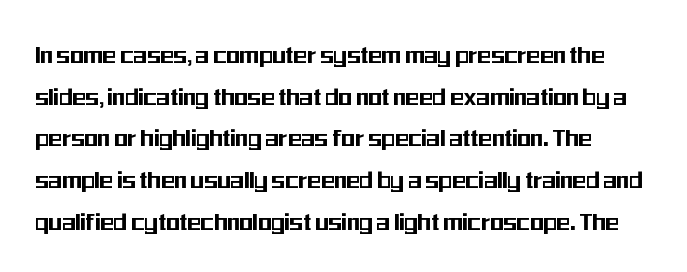
{"serif": "no", "italic": "no", "width": "condensed", "stroke_contrast": "medium", "x_height": "medium", "monospaced": "no", "underline": "no", "line_spacing": "normal", "line_spacing_ratio": 1.49, "letter_spacing": "normal", "letter_spacing_em": 0.0, "glyph_px": 28}
